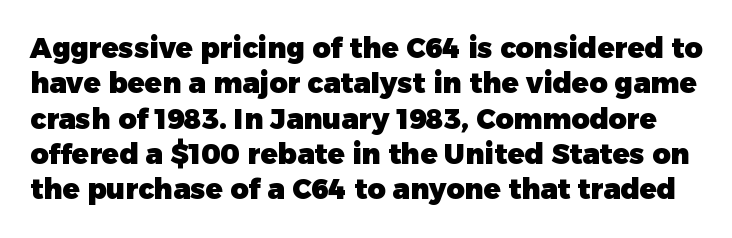
{"serif": "no", "italic": "no", "bold": "yes", "weight": "heavy", "width": "normal", "stroke_contrast": "low", "x_height": "medium", "monospaced": "no", "underline": "no", "line_spacing": "normal", "line_spacing_ratio": 1.26, "letter_spacing": "normal", "letter_spacing_em": 0.0, "glyph_px": 28}
